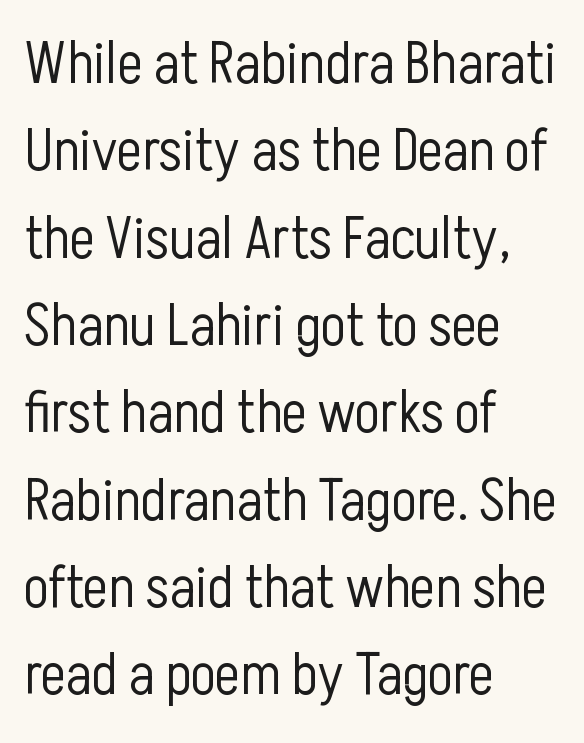
{"serif": "no", "italic": "no", "bold": "no", "weight": "light", "width": "condensed", "stroke_contrast": "low", "x_height": "medium", "monospaced": "no", "underline": "no", "align": "left", "line_spacing": "normal", "line_spacing_ratio": 1.48, "letter_spacing": "normal", "letter_spacing_em": 0.0, "glyph_px": 59}
